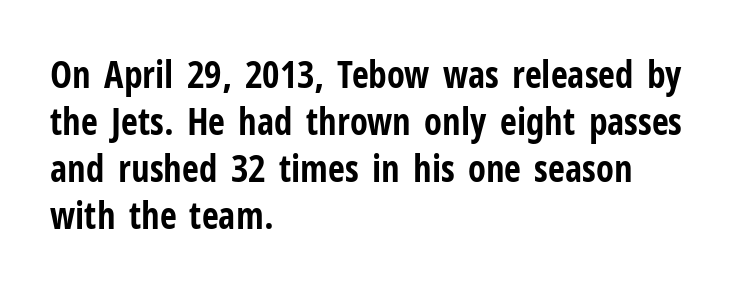
You could call the tracking neutral — neither tight nor loose. Does the type have serifs? No, each stem ends abruptly. Look at the stroke-to-counter ratio: heavy, a bold. Every stem runs plumb, perpendicular to the baseline. A bare baseline throughout the passage.
